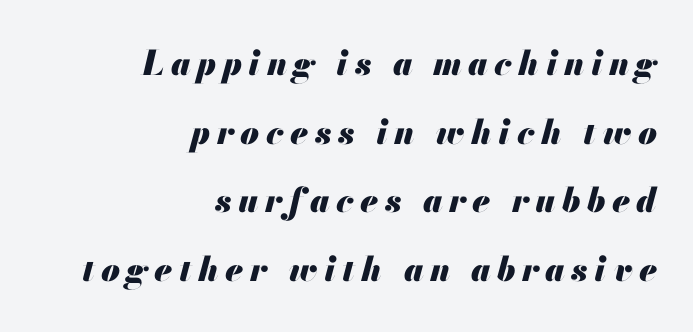
Q: Is the text bold? A: Yes.
Q: Is the text italic (slanted)? A: Yes, it leans right by about 13 degrees.
Q: Is the text underlined? A: No.
Q: How is the paragraph aligned? A: Right-aligned.
Q: Is the spacing between lines tight, normal or loose? A: Loose.
Q: Width (condensed, normal, or wide)? A: Normal.
Q: Stroke contrast? A: Medium.
Q: x-height? A: Small.
Q: Monospaced? A: No.
